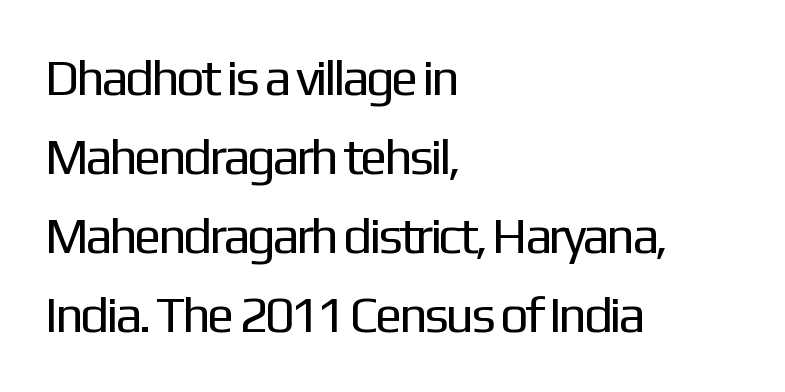
{"serif": "no", "italic": "no", "bold": "no", "weight": "regular", "width": "normal", "stroke_contrast": "low", "x_height": "medium", "monospaced": "no", "underline": "no", "align": "left", "line_spacing": "normal", "line_spacing_ratio": 1.55, "letter_spacing": "normal", "letter_spacing_em": 0.0, "glyph_px": 51}
